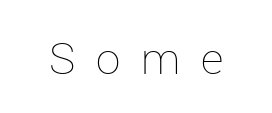
{"italic": "no", "bold": "no", "weight": "thin", "width": "normal", "stroke_contrast": "low", "x_height": "medium", "monospaced": "no", "underline": "no", "letter_spacing": "wide", "letter_spacing_em": 0.47, "glyph_px": 44}
